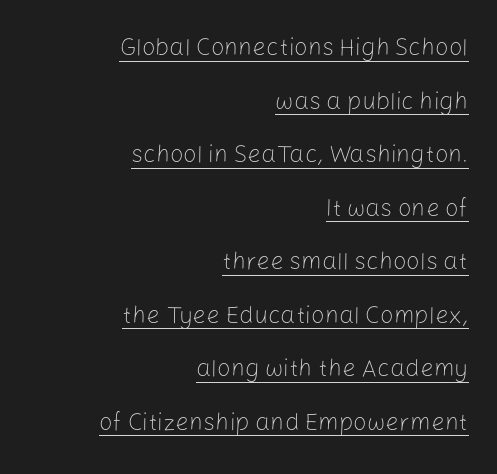
{"italic": "no", "bold": "no", "underline": "yes", "align": "right", "line_spacing": "loose", "line_spacing_ratio": 2.23, "letter_spacing": "normal", "letter_spacing_em": 0.0, "glyph_px": 24}
